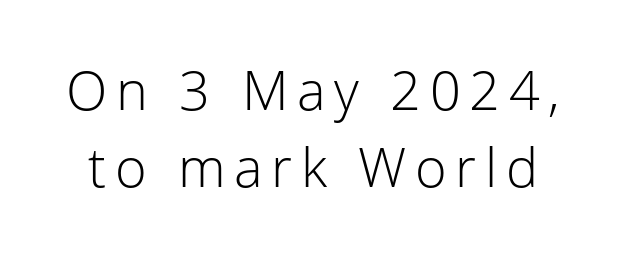
Q: Is the text bold? A: No.
Q: Is the text italic (slanted)? A: No, it is upright.
Q: Is the typeface a serif or a sans-serif typeface? A: Sans-serif.
Q: Is the text underlined? A: No.
Q: Is the spacing between lines tight, normal or loose? A: Normal.
Q: Width (condensed, normal, or wide)? A: Normal.
Q: Stroke contrast? A: Low.
Q: x-height? A: Medium.
Q: Monospaced? A: No.
